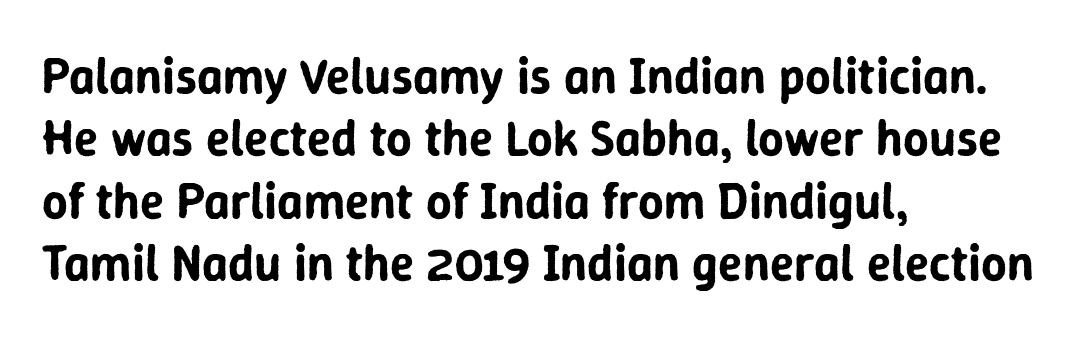
Each row of text sits above clean, open space. Inter-character spacing is left at the font's built-in metrics. The lettering holds an erect, upright posture throughout. Varying glyph widths throughout — classic text-font behaviour. Honestly, the row spacing looks completely unremarkable. One-word summary of the alignment: left.
